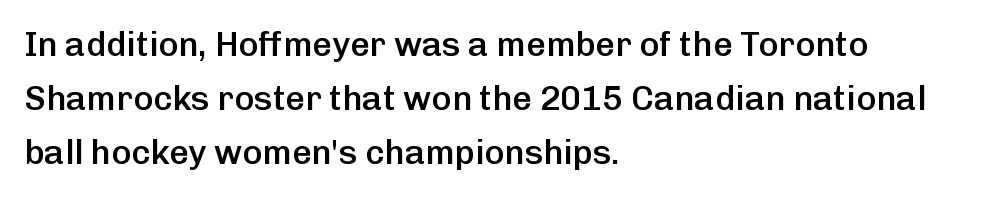
{"serif": "no", "italic": "no", "bold": "semi", "weight": "semibold", "width": "normal", "stroke_contrast": "low", "x_height": "medium", "monospaced": "no", "underline": "no", "align": "left", "line_spacing": "normal", "line_spacing_ratio": 1.59, "letter_spacing": "normal", "letter_spacing_em": 0.0, "glyph_px": 34}
